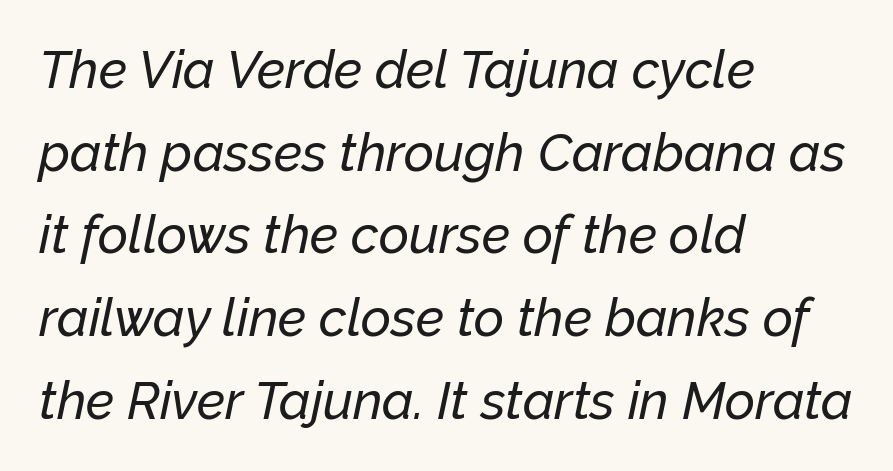
Q: Is the text italic (slanted)? A: Yes, it leans right by about 12 degrees.
Q: Is the text underlined? A: No.
Q: How is the paragraph aligned? A: Left-aligned.
Q: Is the spacing between letters normal or unusually wide? A: Normal.
Q: Is the spacing between lines tight, normal or loose? A: Normal.
Q: Width (condensed, normal, or wide)? A: Normal.
Q: Stroke contrast? A: Low.
Q: x-height? A: Medium.
Q: Monospaced? A: No.
